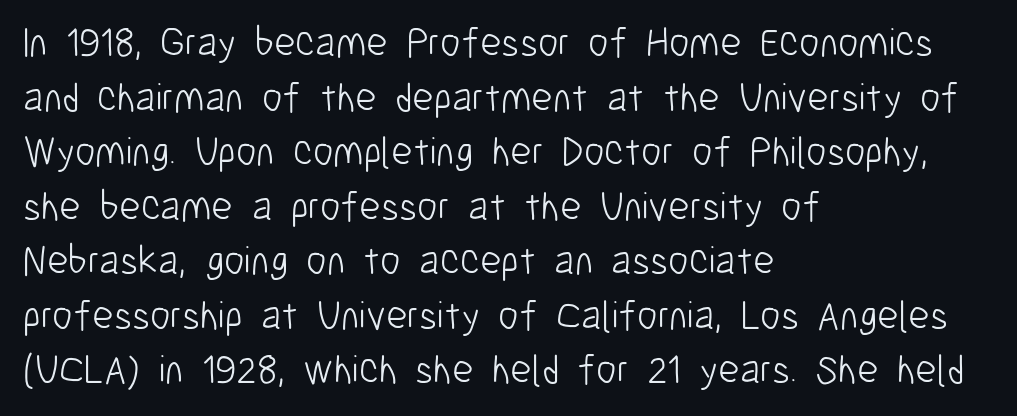
Q: Is the text bold? A: No.
Q: Is the text italic (slanted)? A: No, it is upright.
Q: Is the typeface a serif or a sans-serif typeface? A: Sans-serif.
Q: Is the text underlined? A: No.
Q: How is the paragraph aligned? A: Left-aligned.
Q: Is the spacing between letters normal or unusually wide? A: Normal.
Q: Is the spacing between lines tight, normal or loose? A: Normal.
Q: Width (condensed, normal, or wide)? A: Condensed.
Q: Stroke contrast? A: Low.
Q: x-height? A: Medium.
Q: Monospaced? A: No.
